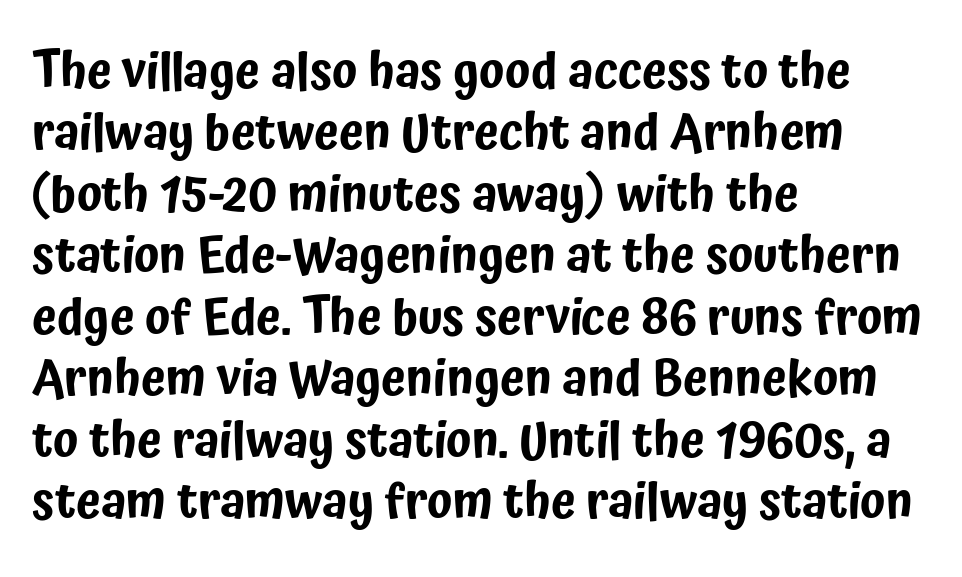
The image shows 50 px condensed sans-serif type, upright; set left-aligned, line spacing 1.23x, normal letter spacing, not underlined; low stroke contrast and a medium x-height.
